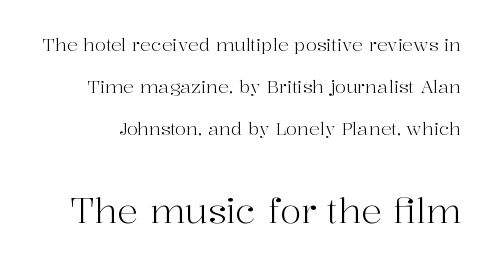
This is roman type, the default non-slanted kind. Top chunk: small. Bottom chunk: large. The characters are drawn with everyday or finer stroke widths. The gap between lines stays unmarked.
